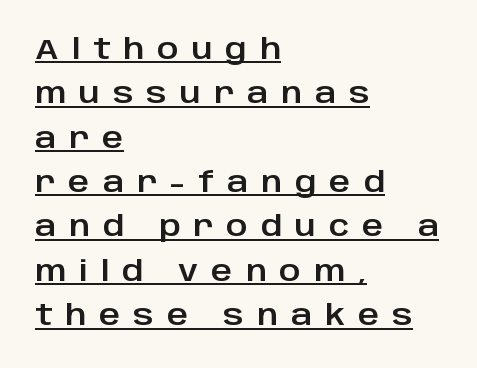
The letters stand straight up with perfectly vertical stems. The rendering uses a moderate line-height, typical for paragraphs. The paragraph has a hard left edge and a soft right edge. Varying glyph widths throughout — classic text-font behaviour. What decoration does the sample have? An underline. The text was rendered using a sans face with plain stroke endings.
